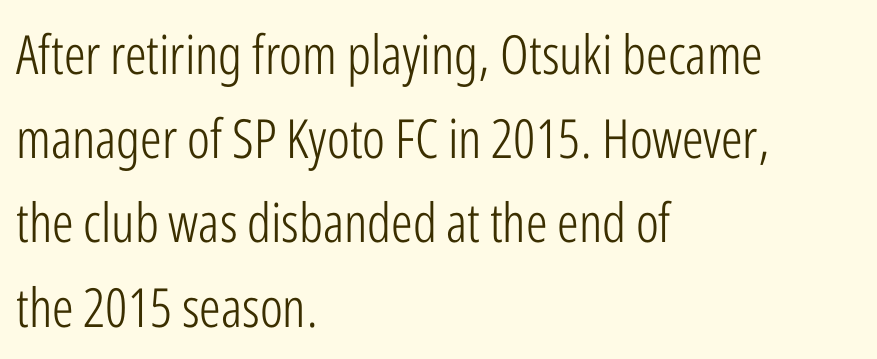
{"serif": "no", "italic": "no", "bold": "no", "weight": "light", "width": "condensed", "stroke_contrast": "low", "x_height": "medium", "monospaced": "no", "underline": "no", "align": "left", "line_spacing": "normal", "line_spacing_ratio": 1.56, "letter_spacing": "normal", "letter_spacing_em": 0.0, "glyph_px": 54}
